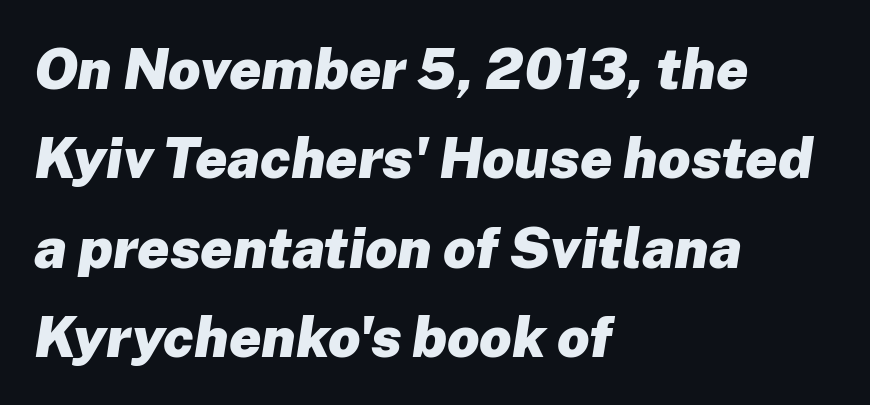
The image shows 57 px heavy type, italic (leaning right); set left-aligned, normal line spacing (1.57x), normal letter spacing, not underlined; low stroke contrast and a medium x-height.
